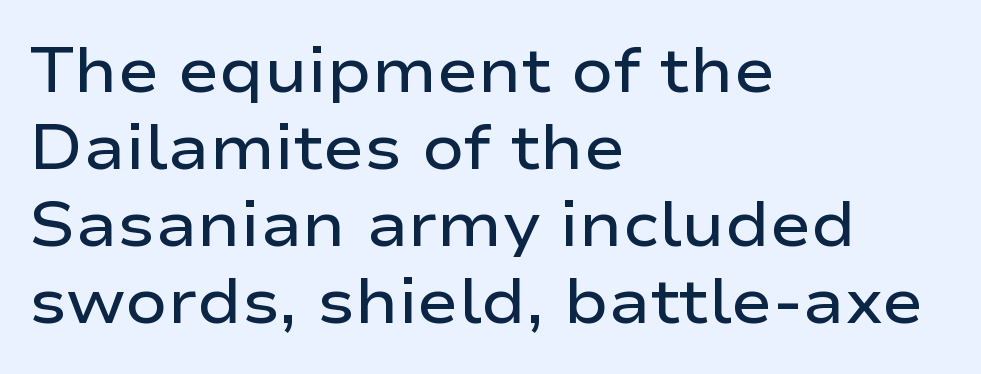
The image shows 62 px semibold, wide sans-serif type, upright; set left-aligned, line spacing 1.24x, normal letter spacing, not underlined; low stroke contrast and a medium x-height.
